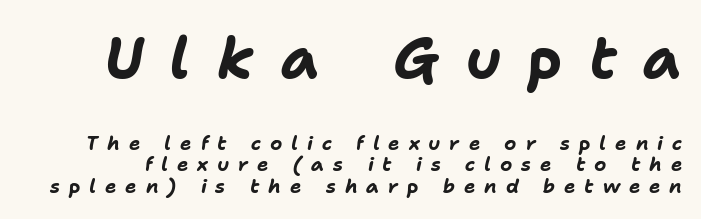
{"italic": "yes", "lean": "right", "slant_degrees": 11, "bold": "yes", "weight": "bold", "width": "normal", "stroke_contrast": "low", "x_height": "medium", "monospaced": "no", "underline": "no", "line_spacing": "tight", "line_spacing_ratio": 1.14, "letter_spacing": "wide", "letter_spacing_em": 0.47, "larger_block": "first", "size_ratio": 3.0, "glyph_px": 57}
